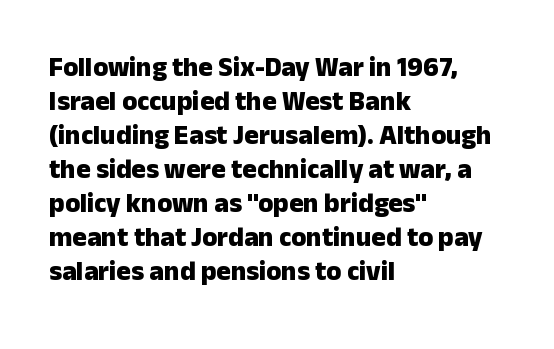
Q: Is the text bold? A: Yes.
Q: Is the text italic (slanted)? A: No, it is upright.
Q: Is the text underlined? A: No.
Q: How is the paragraph aligned? A: Left-aligned.
Q: Is the spacing between letters normal or unusually wide? A: Normal.
Q: Is the spacing between lines tight, normal or loose? A: Normal.
